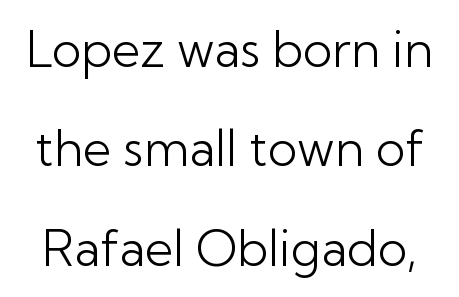
{"serif": "no", "italic": "no", "bold": "no", "weight": "light", "width": "normal", "stroke_contrast": "low", "x_height": "medium", "monospaced": "no", "underline": "no", "line_spacing": "loose", "line_spacing_ratio": 2.03, "letter_spacing": "normal", "letter_spacing_em": 0.0, "glyph_px": 49}
